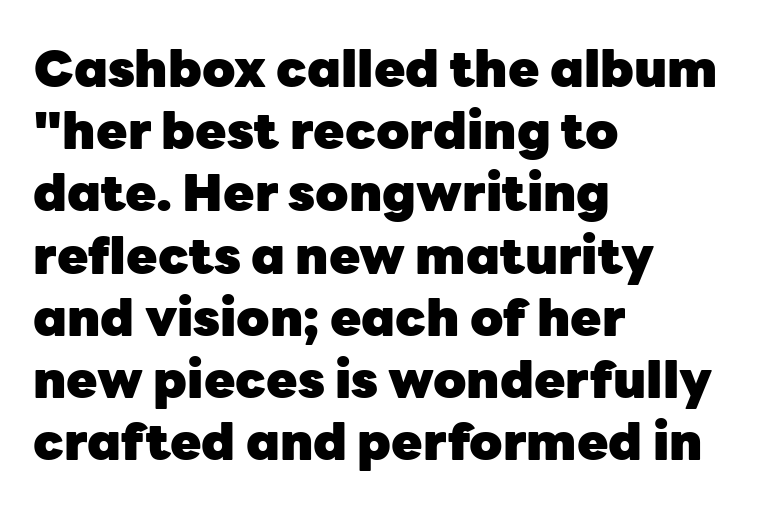
{"serif": "no", "italic": "no", "bold": "yes", "weight": "heavy", "width": "normal", "stroke_contrast": "low", "x_height": "medium", "monospaced": "no", "underline": "no", "align": "left", "line_spacing_ratio": 1.22, "letter_spacing": "normal", "letter_spacing_em": 0.0, "glyph_px": 51}
